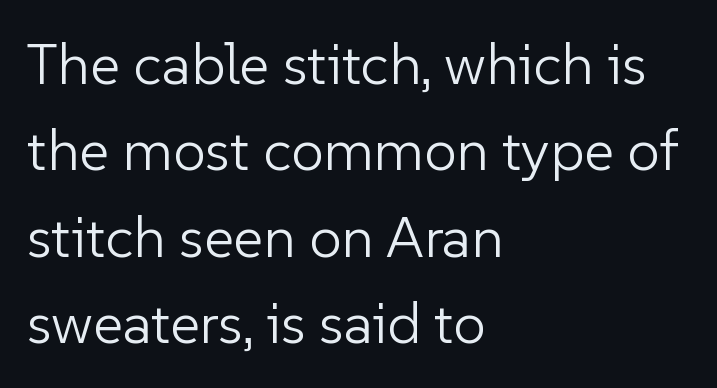
The image shows 58 px light sans-serif type, upright; set left-aligned, normal line spacing (1.49x), normal letter spacing, not underlined; low stroke contrast and a medium x-height.
